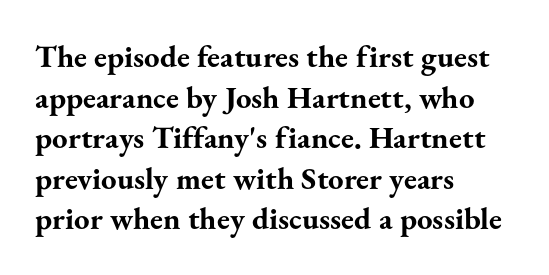
The image shows 31 px bold serif type, upright; set left-aligned, normal line spacing (1.31x), normal letter spacing, not underlined; medium stroke contrast and a small x-height.
